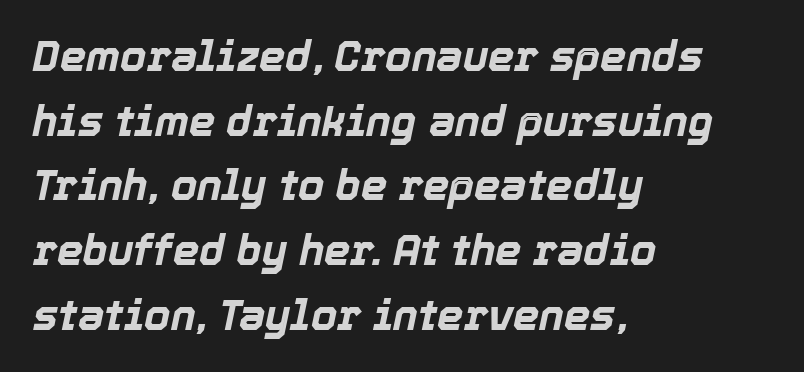
The image shows 42 px bold type, italic (leaning right); set left-aligned, normal line spacing (1.54x), normal letter spacing, not underlined; a medium x-height.
